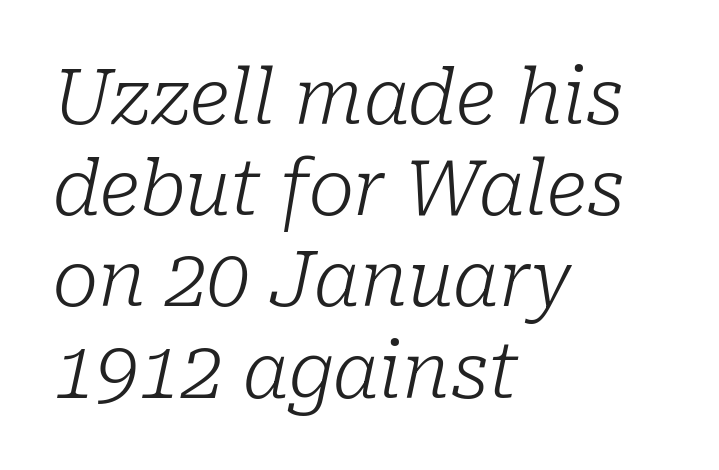
The image shows 76 px light serif type, italic (leaning right); set left-aligned, line spacing 1.2x, normal letter spacing, not underlined; low stroke contrast and a medium x-height.
